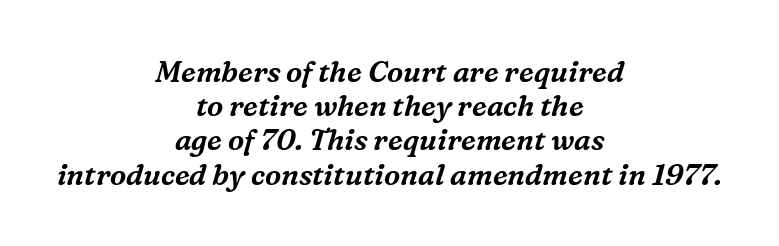
Honestly, there is no underline to notice here at all. The horizontal fit of the characters is conventional and even. Do the characters align in a grid? No, the font is proportional. Visually the block forms a symmetrical silhouette, jagged on both flanks.
